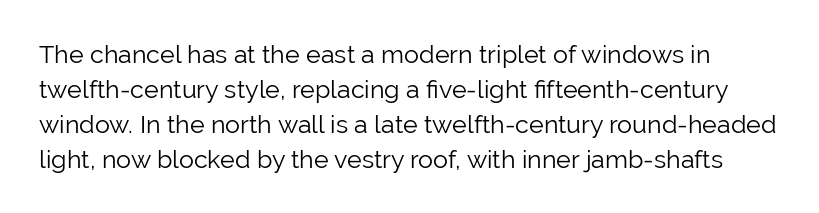
{"italic": "no", "bold": "no", "underline": "no", "line_spacing": "normal", "line_spacing_ratio": 1.4, "letter_spacing": "normal", "letter_spacing_em": 0.0, "glyph_px": 25}
